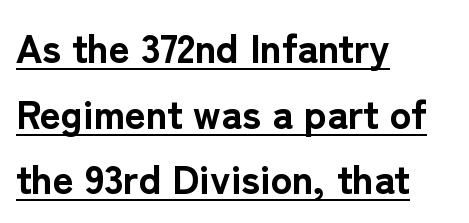
{"serif": "no", "italic": "no", "bold": "yes", "weight": "bold", "width": "normal", "stroke_contrast": "low", "x_height": "medium", "monospaced": "no", "underline": "yes", "align": "left", "line_spacing": "normal", "line_spacing_ratio": 1.64, "letter_spacing": "normal", "letter_spacing_em": 0.0, "glyph_px": 40}
